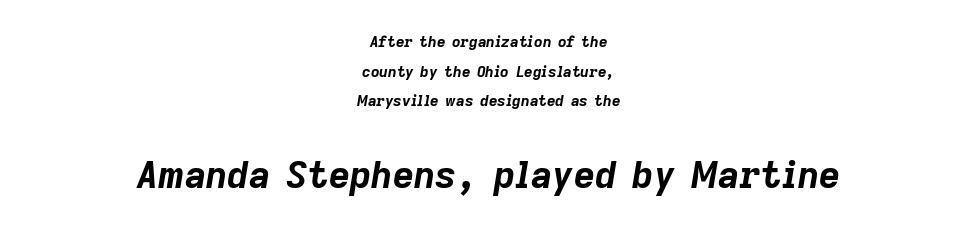
Looking at the ascenders, they clearly lean. The emphasis by scale lands on block number two, below. Glance below the letters and you will spot only blank space. Vertical spacing — loose. Each letter keeps its own natural width here, so spacing adapts to shape.
